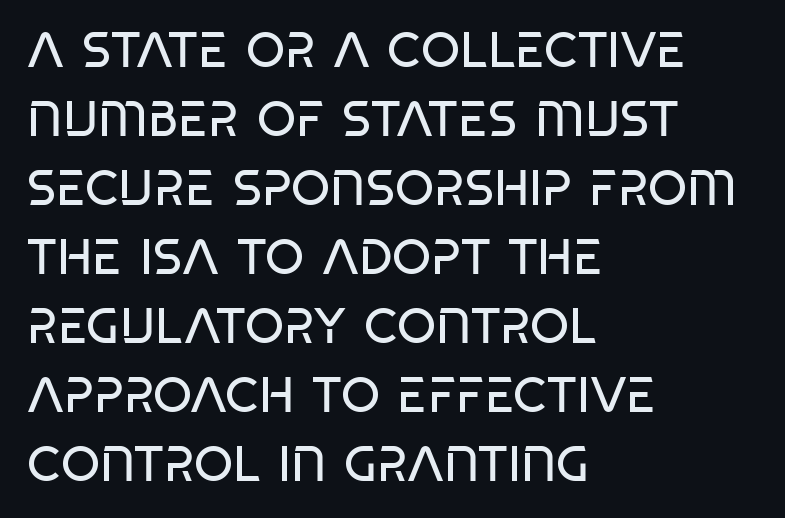
Q: Is the text bold? A: No.
Q: Is the typeface a serif or a sans-serif typeface? A: Sans-serif.
Q: Is the text underlined? A: No.
Q: How is the paragraph aligned? A: Left-aligned.
Q: Is the spacing between letters normal or unusually wide? A: Normal.
Q: Is the spacing between lines tight, normal or loose? A: Normal.
Q: Width (condensed, normal, or wide)? A: Condensed.
Q: Stroke contrast? A: Low.
Q: x-height? A: Large.
Q: Monospaced? A: No.
